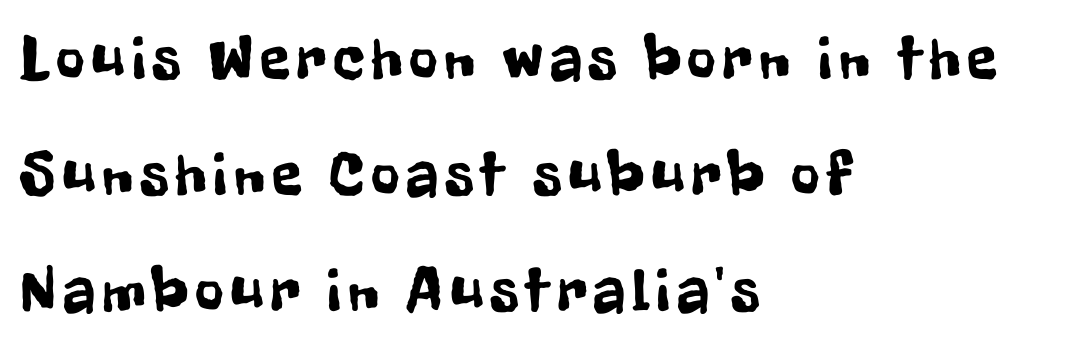
{"serif": "no", "italic": "no", "width": "condensed", "stroke_contrast": "low", "x_height": "medium", "monospaced": "no", "underline": "no", "align": "left", "line_spacing_ratio": 1.87, "glyph_px": 62}
